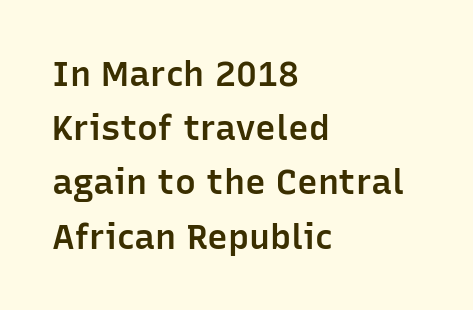
The image shows 35 px semibold sans-serif type, upright; set left-aligned, normal line spacing (1.55x), normal letter spacing, not underlined; low stroke contrast and a medium x-height.
